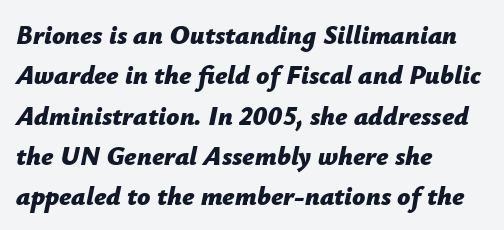
Q: Is the text bold? A: Yes.
Q: Is the text italic (slanted)? A: Yes, it leans right by about 12 degrees.
Q: Is the text underlined? A: No.
Q: How is the paragraph aligned? A: Left-aligned.
Q: Is the spacing between letters normal or unusually wide? A: Normal.
Q: Is the spacing between lines tight, normal or loose? A: Normal.
